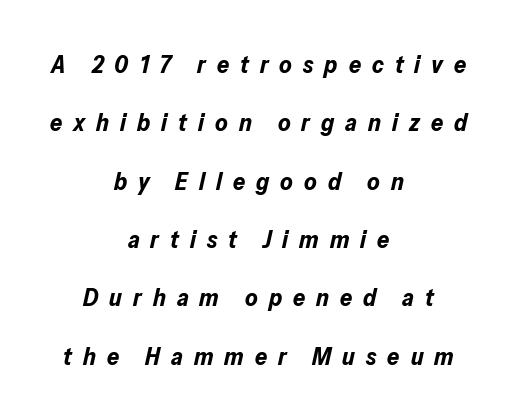
{"italic": "yes", "lean": "right", "slant_degrees": 13, "bold": "yes", "underline": "no", "align": "center", "line_spacing": "loose", "line_spacing_ratio": 2.43, "letter_spacing": "wide", "letter_spacing_em": 0.46, "glyph_px": 24}
